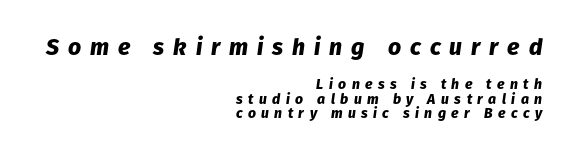
{"italic": "yes", "lean": "right", "slant_degrees": 8, "bold": "yes", "underline": "no", "align": "right", "line_spacing": "tight", "line_spacing_ratio": 1.04, "letter_spacing": "wide", "letter_spacing_em": 0.39, "larger_block": "first", "size_ratio": 1.64, "glyph_px": 23}
